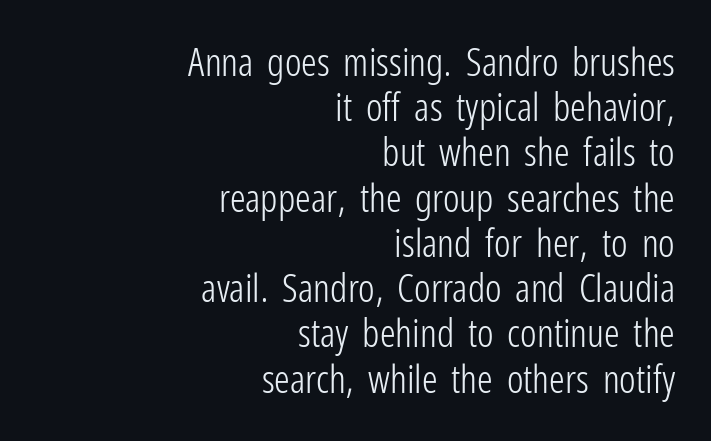
The image shows 39 px light, condensed sans-serif type, upright; set right-aligned, line spacing 1.16x, normal letter spacing, not underlined; low stroke contrast and a medium x-height.
